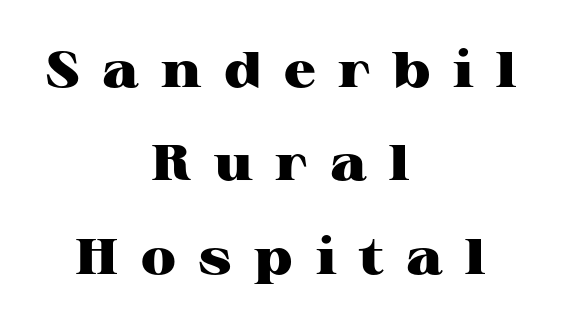
This sample uses expanded letter spacing, leaving extra air between glyphs. This is heavy type, rendered in bold. Stroke terminals: seriffed. The lines in this sample share a center point and differ in where they start and stop. Here the designer chose a conventional face with non-uniform glyph widths.
